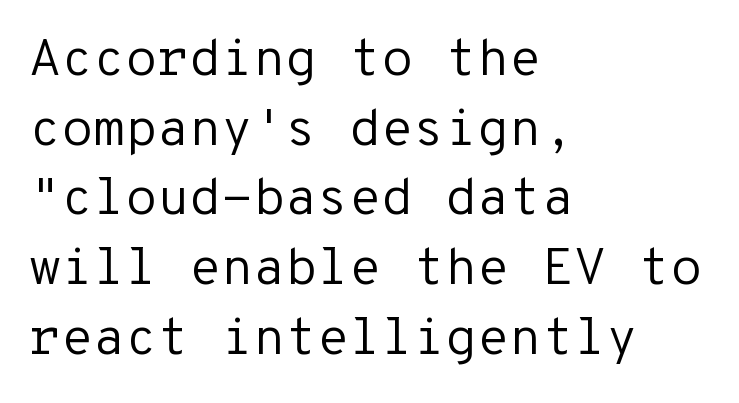
{"serif": "no", "italic": "no", "bold": "no", "weight": "regular", "width": "normal", "stroke_contrast": "low", "x_height": "medium", "monospaced": "yes", "underline": "no", "align": "left", "line_spacing": "normal", "line_spacing_ratio": 1.34, "letter_spacing": "normal", "letter_spacing_em": 0.0, "glyph_px": 52}
